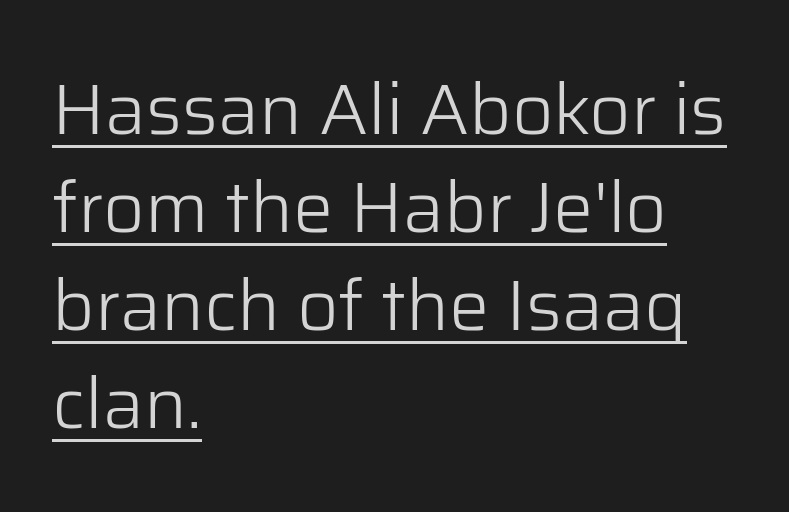
{"serif": "no", "italic": "no", "bold": "no", "weight": "light", "width": "normal", "stroke_contrast": "low", "x_height": "medium", "monospaced": "no", "underline": "yes", "align": "left", "line_spacing": "normal", "line_spacing_ratio": 1.36, "letter_spacing": "normal", "letter_spacing_em": 0.0, "glyph_px": 72}
